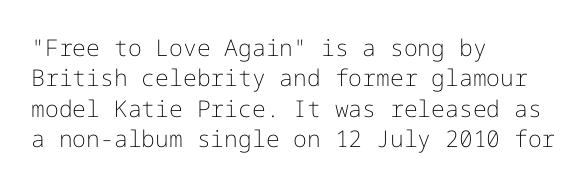
The image shows 23 px text type, upright; set left-aligned, normal line spacing (1.32x), normal letter spacing, not underlined.
